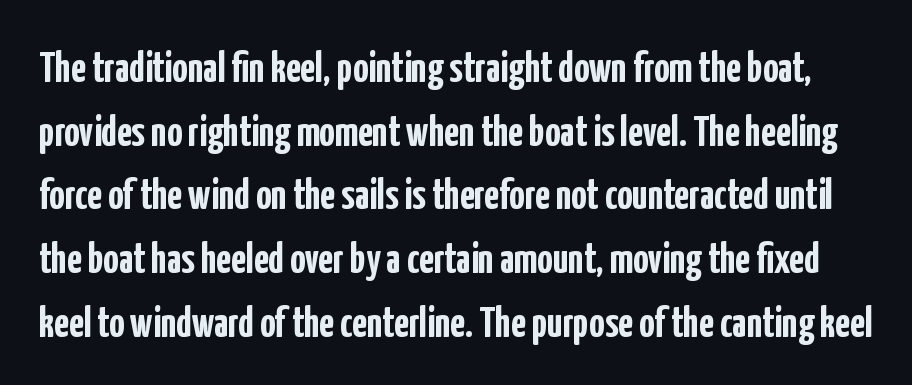
The image shows 43 px semibold, condensed sans-serif type, upright; set normal line spacing (1.48x), normal letter spacing, not underlined; low stroke contrast and a medium x-height.
